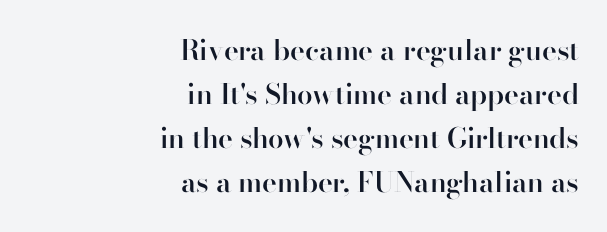
Which margin do the lines hug? The right one — the left edge is uneven. Compared with an ordinary text face, these strokes are moderately heavier — a semibold. No feet cap the strokes, marking this as sans-serif type. This rendering features lettering with no underline. This block has exactly the height ordinary leading produces.
